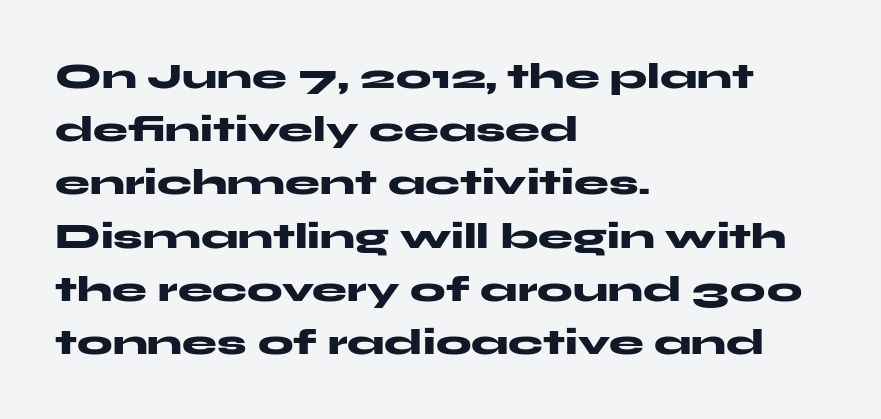
The image shows 35 px heavy, wide sans-serif type, upright; set left-aligned, normal line spacing (1.52x), normal letter spacing, not underlined; medium stroke contrast and a medium x-height.
